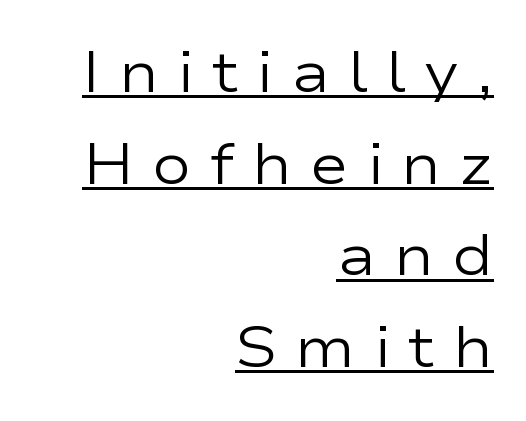
Q: Is the text bold? A: No.
Q: Is the text italic (slanted)? A: No, it is upright.
Q: Is the typeface a serif or a sans-serif typeface? A: Sans-serif.
Q: Is the text underlined? A: Yes.
Q: How is the paragraph aligned? A: Right-aligned.
Q: Is the spacing between letters normal or unusually wide? A: Unusually wide.
Q: Is the spacing between lines tight, normal or loose? A: Normal.
Q: Width (condensed, normal, or wide)? A: Wide.
Q: Stroke contrast? A: Low.
Q: x-height? A: Medium.
Q: Monospaced? A: No.
